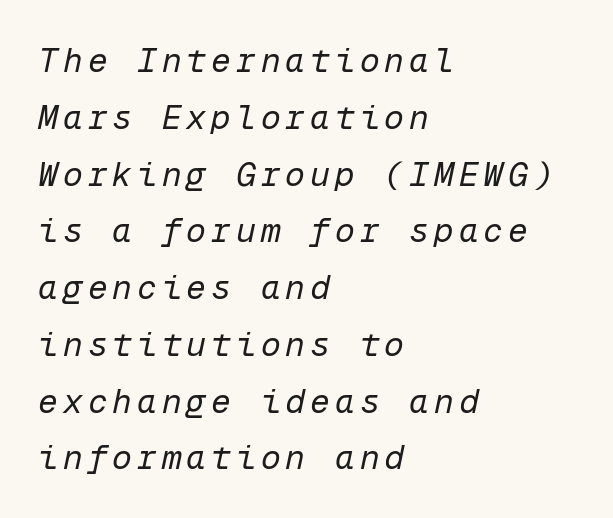
Compared with a centered layout, this one pins lines to the left instead. Every character here occupies the same horizontal width, giving the sample a typewriter-like rhythm. This rendering features lettering with no underline. Observe the lean: these are italic letterforms. No heavy texture on the line: the type isn't bold.
